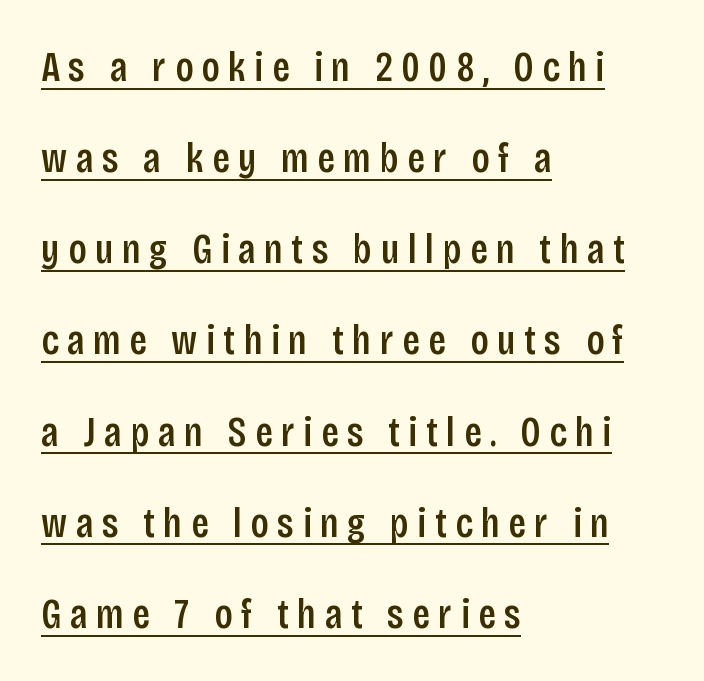
The image shows 42 px semibold, condensed sans-serif type, upright; set left-aligned, loose line spacing (2.17x), unusually wide letter spacing (+0.2 em), underlined; low stroke contrast and a large x-height.
